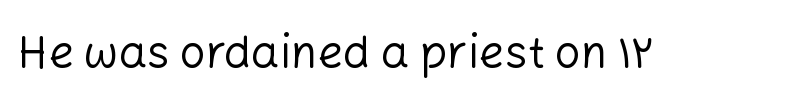
Look at the tracking — it's just the regular setting, nothing added. To sum up the face: it is a sans, with no serifs. Varying glyph widths throughout — classic text-font behaviour. Weight class: somewhere from thin through regular. Lines of text with bare space underneath.
